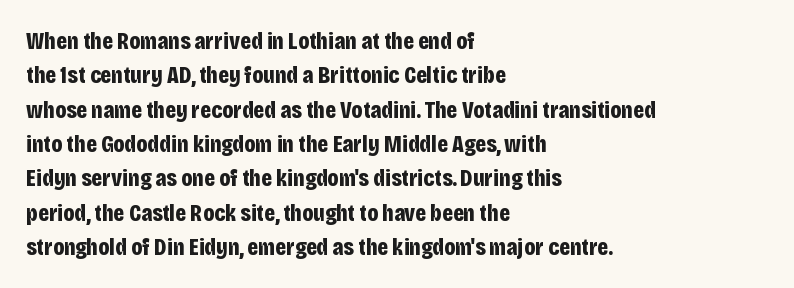
Q: Is the text bold? A: Yes.
Q: Is the text italic (slanted)? A: No, it is upright.
Q: Is the text underlined? A: No.
Q: How is the paragraph aligned? A: Left-aligned.
Q: Is the spacing between letters normal or unusually wide? A: Normal.
Q: Is the spacing between lines tight, normal or loose? A: Normal.
